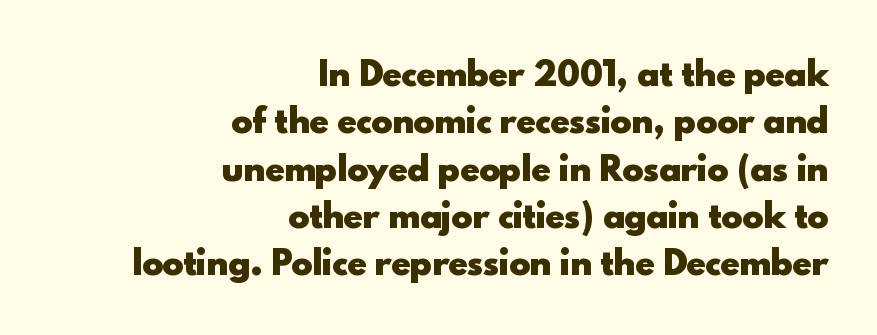
The image shows 32 px heavy sans-serif type, upright; set right-aligned, normal line spacing (1.48x), normal letter spacing, not underlined; a small x-height.
